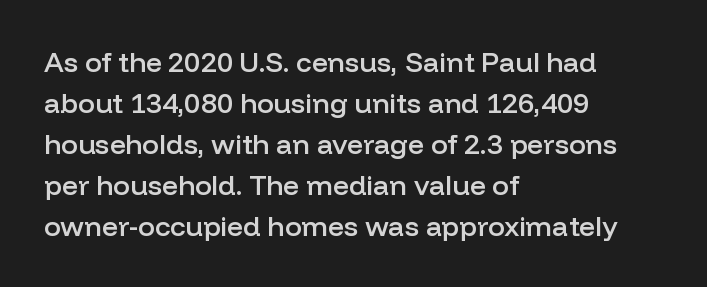
The image shows 28 px semibold sans-serif type, upright; set left-aligned, normal line spacing (1.46x), normal letter spacing, not underlined; low stroke contrast and a medium x-height.
